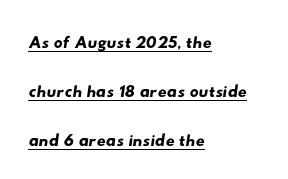
Q: Is the text underlined? A: Yes.
Q: How is the paragraph aligned? A: Left-aligned.
Q: Is the spacing between letters normal or unusually wide? A: Normal.
Q: Is the spacing between lines tight, normal or loose? A: Loose.
